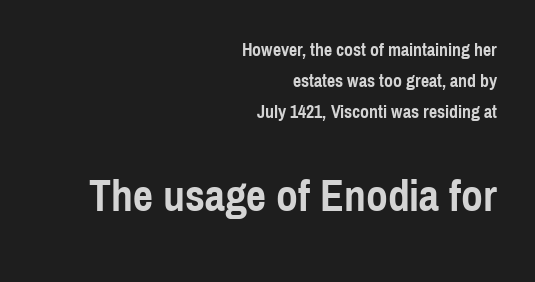
The image shows 44 px semibold, condensed sans-serif type, upright; set right-aligned, line spacing 1.73x, normal letter spacing, not underlined; the second (bottom) block is 2.44x larger; a medium x-height.
